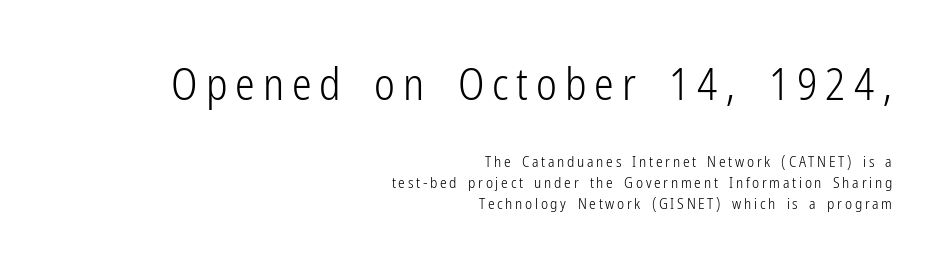
Q: Is the text bold? A: No.
Q: Is the text italic (slanted)? A: No, it is upright.
Q: Is the typeface a serif or a sans-serif typeface? A: Sans-serif.
Q: Is the text underlined? A: No.
Q: How is the paragraph aligned? A: Right-aligned.
Q: Is the spacing between lines tight, normal or loose? A: Normal.
Q: Which block of text is set in a larger size, the first (top) or the second (bottom)? A: The first (top) one.
Q: Width (condensed, normal, or wide)? A: Condensed.
Q: Stroke contrast? A: Low.
Q: x-height? A: Medium.
Q: Monospaced? A: No.
